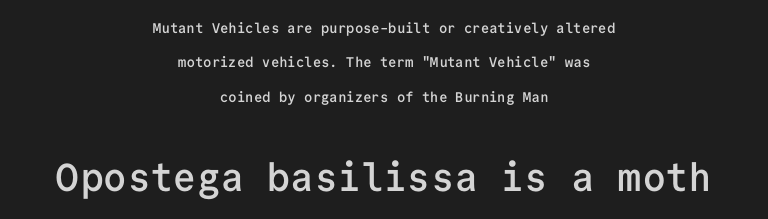
The image shows 39 px semibold sans-serif type, upright, monospaced; set centered, loose line spacing (2.46x), normal letter spacing, not underlined; the second (bottom) block is 2.79x larger; low stroke contrast and a medium x-height.
